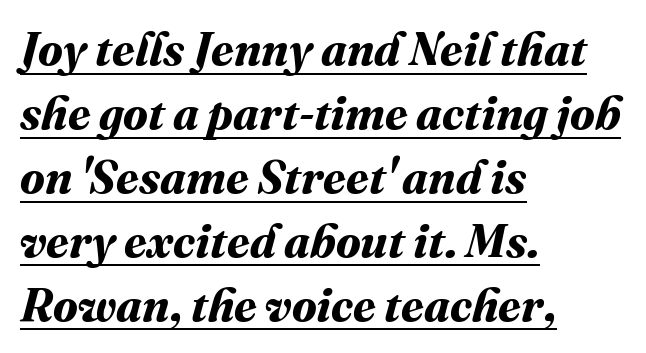
The image shows 46 px bold type; set left-aligned, normal line spacing (1.39x), normal letter spacing, underlined; medium stroke contrast and a medium x-height.
